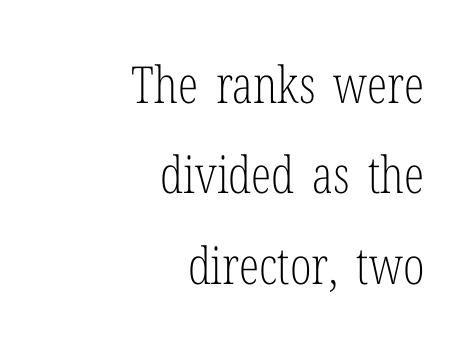
Each row of text sits above clean, open space. To sum up the face: it has serifs. Looks like regular typesetting: each glyph gets only the width it needs. No heavy texture on the line: the type isn't bold. Posture: straight, roman, zero tilt. Here the glyphs are tracked normally, forming tight word shapes.
